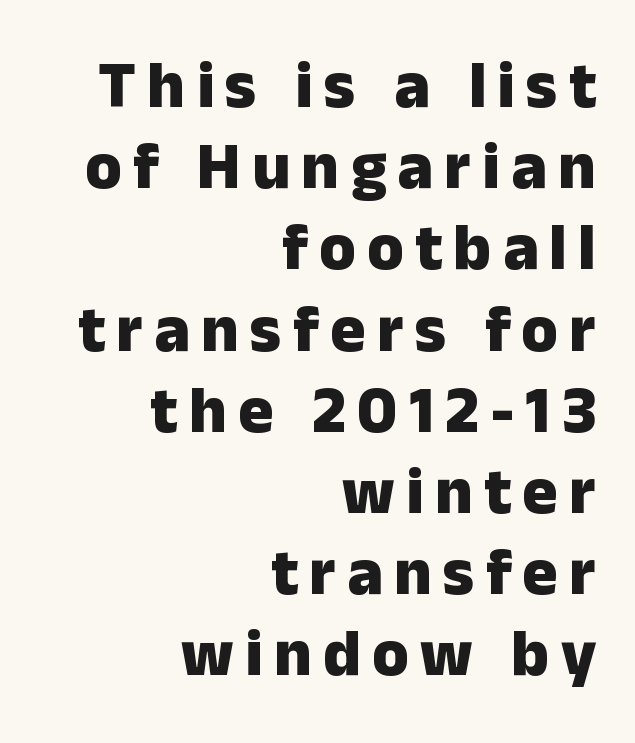
Q: Is the text bold? A: Yes.
Q: Is the text italic (slanted)? A: No, it is upright.
Q: Is the typeface a serif or a sans-serif typeface? A: Sans-serif.
Q: Is the text underlined? A: No.
Q: How is the paragraph aligned? A: Right-aligned.
Q: Width (condensed, normal, or wide)? A: Normal.
Q: Stroke contrast? A: Low.
Q: x-height? A: Medium.
Q: Monospaced? A: No.
